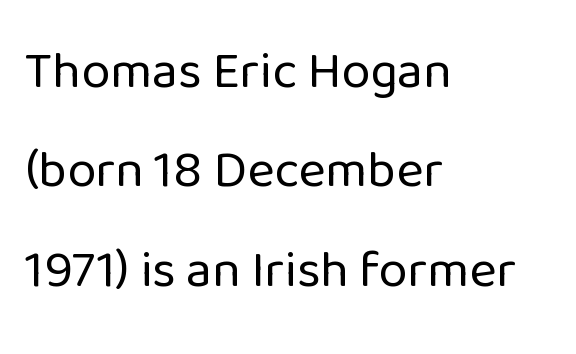
Q: Is the text bold? A: No.
Q: Is the text italic (slanted)? A: No, it is upright.
Q: Is the typeface a serif or a sans-serif typeface? A: Sans-serif.
Q: Is the text underlined? A: No.
Q: How is the paragraph aligned? A: Left-aligned.
Q: Is the spacing between letters normal or unusually wide? A: Normal.
Q: Is the spacing between lines tight, normal or loose? A: Loose.
Q: Width (condensed, normal, or wide)? A: Normal.
Q: Stroke contrast? A: Low.
Q: x-height? A: Medium.
Q: Monospaced? A: No.
